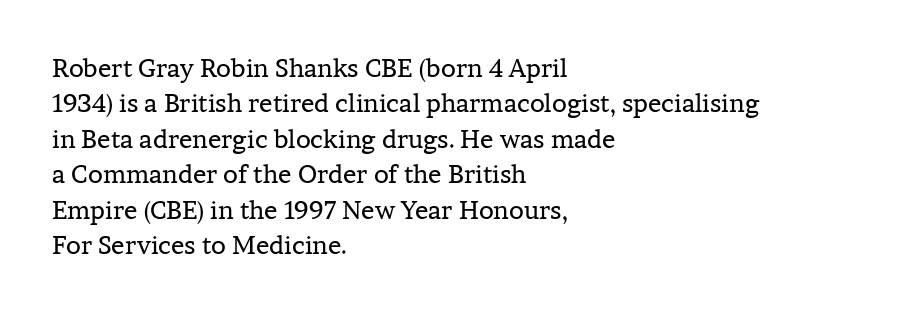
The image shows 25 px text type, upright; set left-aligned, normal line spacing (1.42x), normal letter spacing, not underlined.
